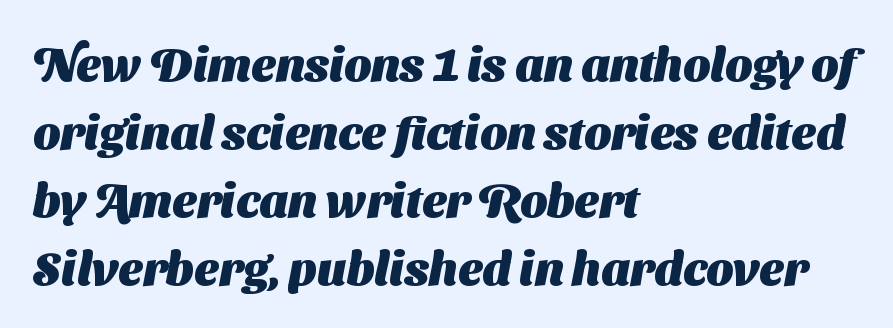
Left-aligned paragraph, ragged on the right. Each glyph is drawn with heavy, bold strokes. Line spacing here is normal. This rendering leaves character spacing at its baseline value. Looks like regular typesetting: each glyph gets only the width it needs.
